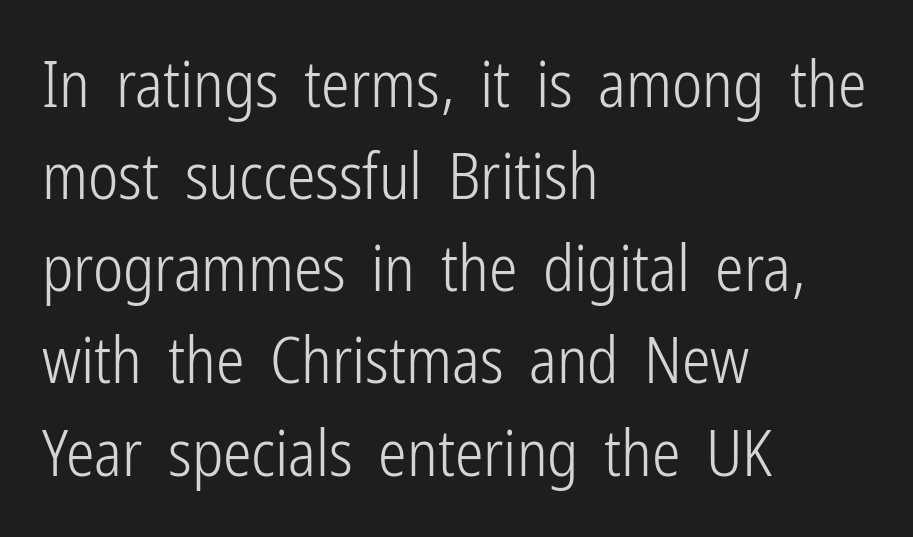
Each letter's strokes conclude bluntly, with no projecting serifs. Anything drawn beneath the words? Only blank space. Teacher's note: observe the even left margin — that is flush-left alignment. The designer left line spacing at the default. The passage shown has conventional tracking throughout. The weight tops out at a normal text grade.
